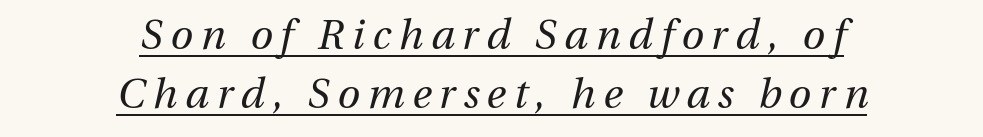
The whitespace from short lines is split evenly between both sides. The typography opts for an oblique posture over an upright one. Looks like regular typesetting: each glyph gets only the width it needs. These lines sit exactly where default settings would place them. Nothing heavy about these letters — not bold at all. The lettering is marked with a stroke running underneath it.
